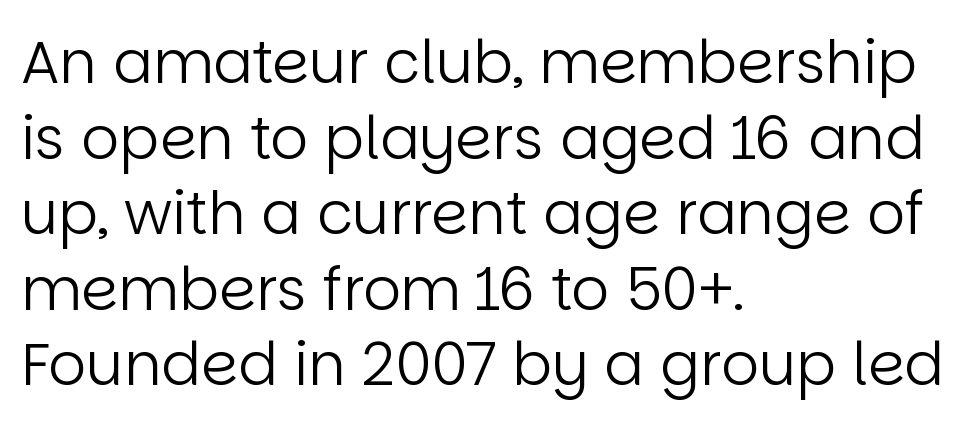
Q: Is the text bold? A: No.
Q: Is the text italic (slanted)? A: No, it is upright.
Q: Is the typeface a serif or a sans-serif typeface? A: Sans-serif.
Q: Is the text underlined? A: No.
Q: How is the paragraph aligned? A: Left-aligned.
Q: Is the spacing between letters normal or unusually wide? A: Normal.
Q: Is the spacing between lines tight, normal or loose? A: Normal.
Q: Width (condensed, normal, or wide)? A: Normal.
Q: Stroke contrast? A: Low.
Q: x-height? A: Large.
Q: Monospaced? A: No.
